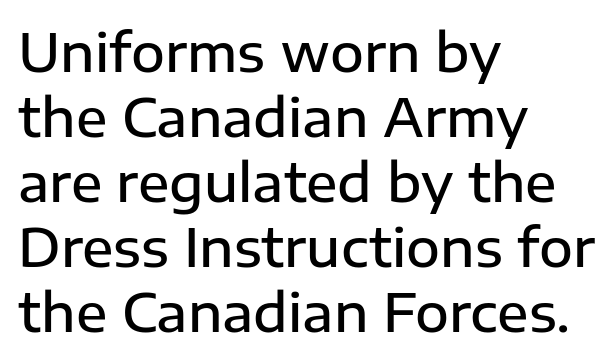
{"serif": "no", "italic": "no", "bold": "semi", "weight": "semibold", "width": "normal", "stroke_contrast": "low", "x_height": "medium", "monospaced": "no", "underline": "no", "align": "left", "line_spacing": "normal", "line_spacing_ratio": 1.25, "letter_spacing": "normal", "letter_spacing_em": 0.0, "glyph_px": 52}
